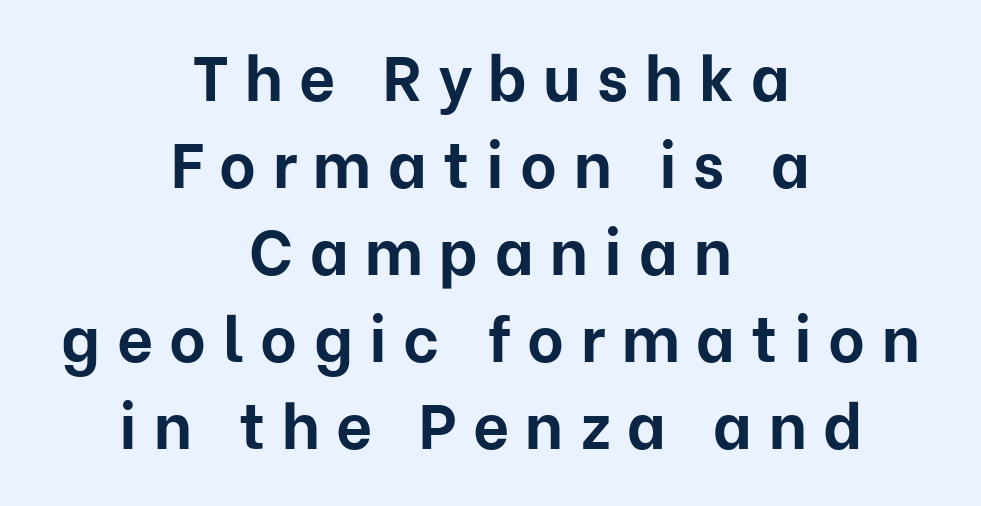
Q: Is the text bold? A: Yes.
Q: Is the text italic (slanted)? A: No, it is upright.
Q: Is the typeface a serif or a sans-serif typeface? A: Sans-serif.
Q: Is the text underlined? A: No.
Q: How is the paragraph aligned? A: Centered.
Q: Is the spacing between letters normal or unusually wide? A: Unusually wide.
Q: Is the spacing between lines tight, normal or loose? A: Normal.
Q: Width (condensed, normal, or wide)? A: Normal.
Q: Stroke contrast? A: Low.
Q: x-height? A: Medium.
Q: Monospaced? A: No.
